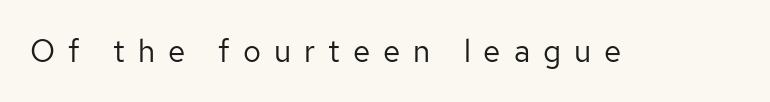
The image shows 31 px regular-weight sans-serif type, upright; set unusually wide letter spacing (+0.42 em), not underlined; low stroke contrast and a medium x-height.
